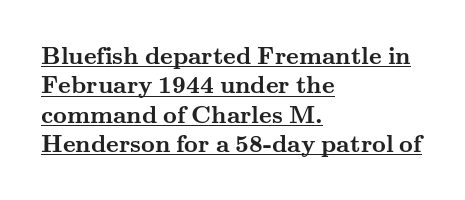
A dark, heavy texture on the line: the type is bold. Here the glyphs are tracked normally, forming tight word shapes. Notice how the stems are strictly vertical — no italics here. This rendering uses left alignment, leaving the right contour irregular.
